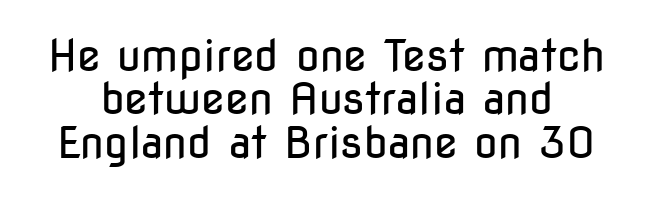
{"serif": "no", "italic": "no", "bold": "no", "weight": "regular", "width": "condensed", "stroke_contrast": "low", "x_height": "medium", "monospaced": "no", "underline": "no", "line_spacing": "tight", "line_spacing_ratio": 1.01, "letter_spacing": "normal", "letter_spacing_em": 0.0, "glyph_px": 43}
